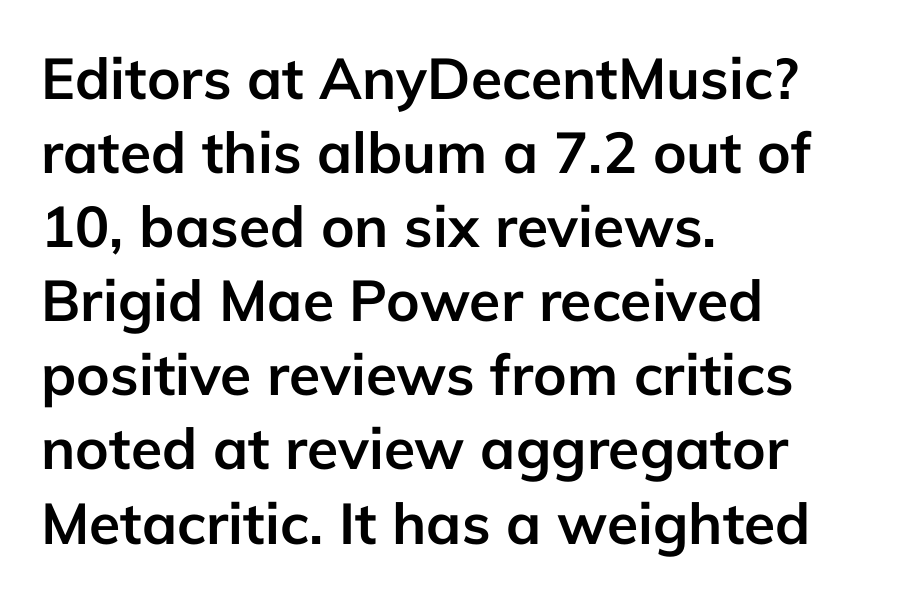
{"serif": "no", "italic": "no", "bold": "yes", "weight": "semibold", "width": "normal", "stroke_contrast": "low", "x_height": "medium", "monospaced": "no", "underline": "no", "align": "left", "line_spacing": "normal", "line_spacing_ratio": 1.3, "letter_spacing": "normal", "letter_spacing_em": 0.0, "glyph_px": 57}
